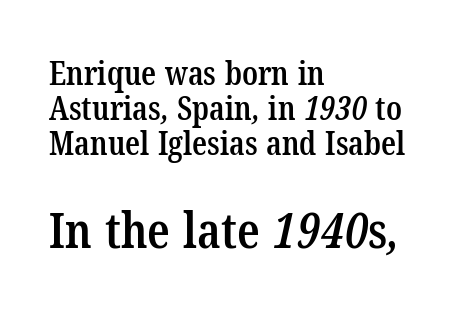
How would I describe the line gaps? Narrow and economical. Words float on clear page, feet unadorned. Heft: intermediate — a semibold. A serif font was chosen for this passage. Between these two stacked blocks, the lower one wins on size.
